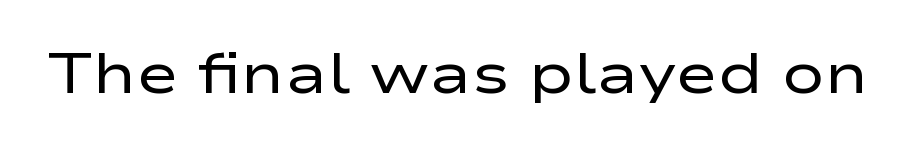
Q: Is the text bold? A: No.
Q: Is the text italic (slanted)? A: No, it is upright.
Q: Is the typeface a serif or a sans-serif typeface? A: Sans-serif.
Q: Is the text underlined? A: No.
Q: Is the spacing between letters normal or unusually wide? A: Normal.
Q: Width (condensed, normal, or wide)? A: Wide.
Q: Stroke contrast? A: Low.
Q: x-height? A: Medium.
Q: Monospaced? A: No.
